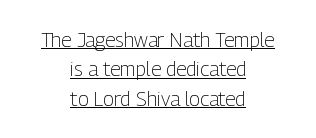
{"italic": "no", "bold": "no", "underline": "yes", "align": "center", "line_spacing": "normal", "line_spacing_ratio": 1.47, "letter_spacing": "normal", "letter_spacing_em": 0.0, "glyph_px": 20}
